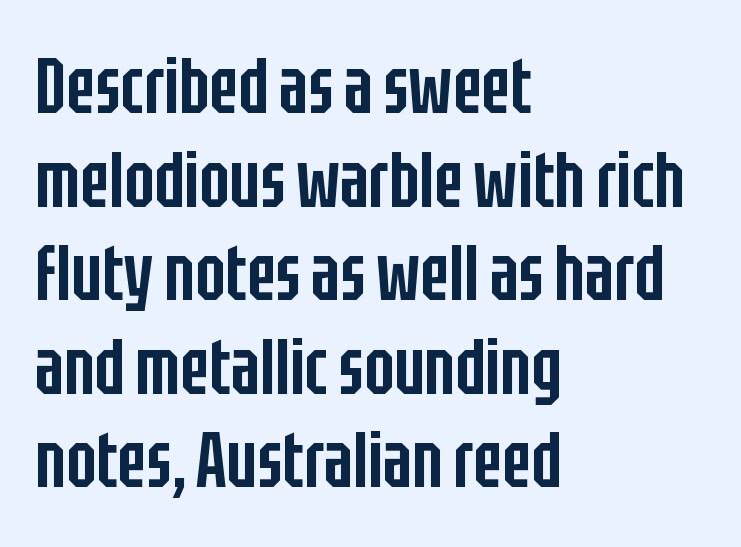
The type is set solid horizontally, with unmodified tracking. Is this a sans? Yes — the strokes have no serifs. Spacing verdict: proportional, widths tailored to each character. In terms of weight, the rendering is demibold, just under bold. Italic: no, the glyphs are upright roman.
